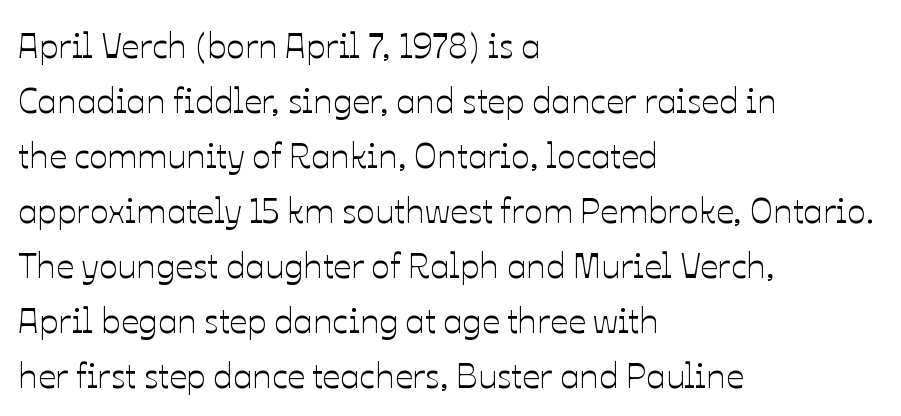
Q: Is the text italic (slanted)? A: No, it is upright.
Q: Is the text underlined? A: No.
Q: How is the paragraph aligned? A: Left-aligned.
Q: Is the spacing between letters normal or unusually wide? A: Normal.
Q: Is the spacing between lines tight, normal or loose? A: Normal.
Q: Width (condensed, normal, or wide)? A: Normal.
Q: Stroke contrast? A: Low.
Q: x-height? A: Medium.
Q: Monospaced? A: No.
